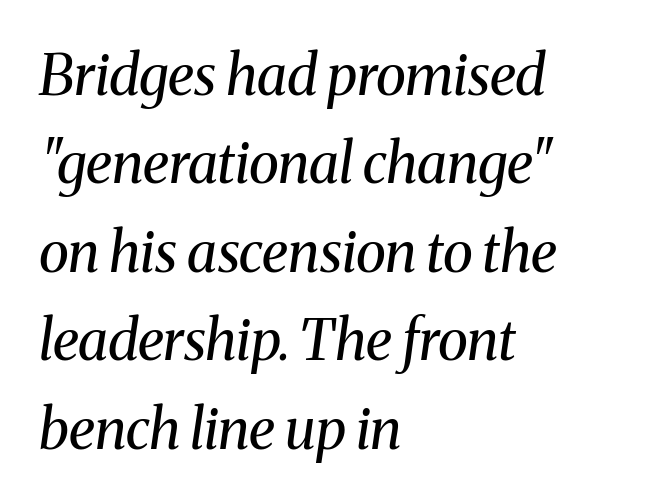
{"serif": "yes", "italic": "yes", "lean": "right", "slant_degrees": 8, "bold": "no", "weight": "regular", "width": "normal", "stroke_contrast": "medium", "x_height": "medium", "monospaced": "no", "underline": "no", "align": "left", "line_spacing": "normal", "line_spacing_ratio": 1.58, "letter_spacing": "normal", "letter_spacing_em": 0.0, "glyph_px": 56}
